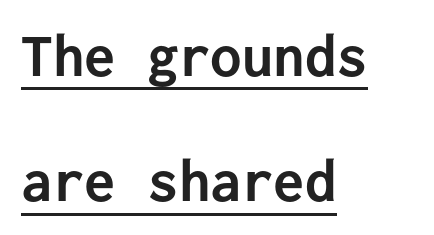
{"serif": "no", "italic": "no", "bold": "yes", "weight": "semibold", "width": "normal", "stroke_contrast": "low", "x_height": "medium", "monospaced": "yes", "underline": "yes", "align": "left", "line_spacing": "loose", "line_spacing_ratio": 1.99, "letter_spacing": "normal", "letter_spacing_em": 0.0, "glyph_px": 63}
